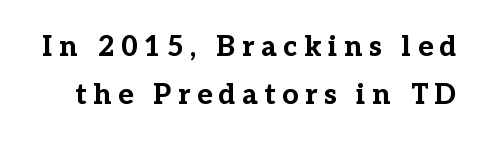
The image shows 28 px bold serif type, upright; set normal line spacing (1.7x), unusually wide letter spacing (+0.24 em), not underlined; low stroke contrast and a medium x-height.
